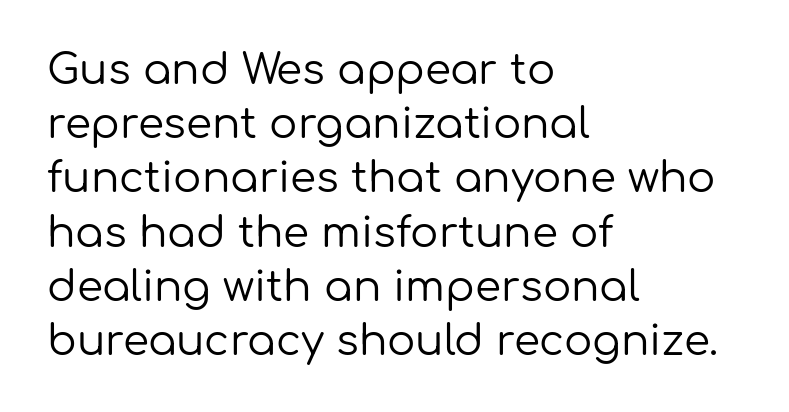
The image shows 42 px regular-weight sans-serif type, upright; set left-aligned, normal line spacing (1.29x), normal letter spacing, not underlined; low stroke contrast and a medium x-height.
